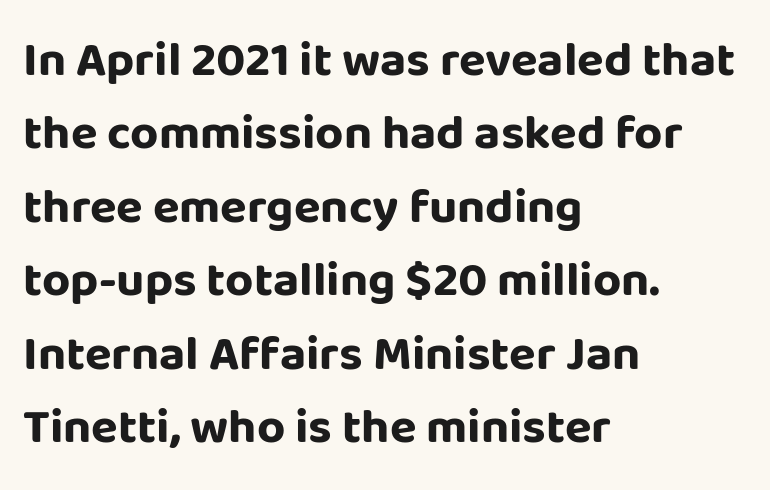
The image shows 49 px bold sans-serif type, upright; set left-aligned, normal line spacing (1.5x), normal letter spacing, not underlined; low stroke contrast and a large x-height.
